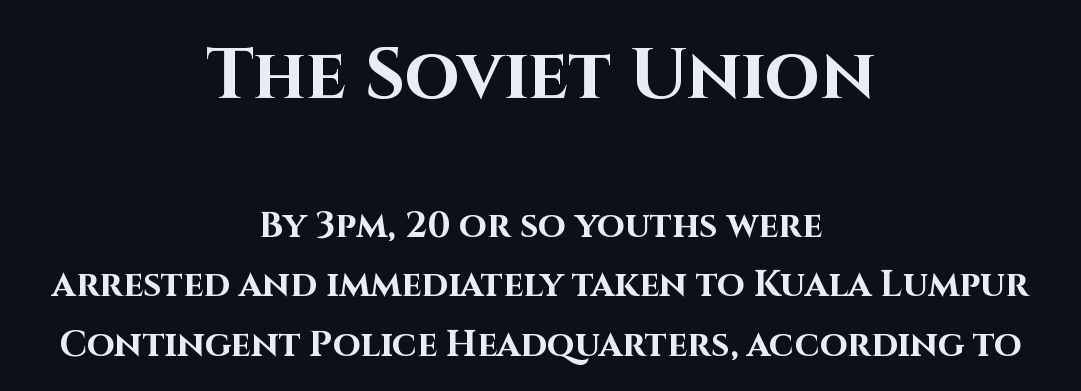
{"serif": "no", "italic": "no", "bold": "yes", "weight": "bold", "width": "normal", "stroke_contrast": "high", "x_height": "large", "monospaced": "no", "underline": "no", "align": "center", "line_spacing": "normal", "line_spacing_ratio": 1.65, "letter_spacing": "normal", "letter_spacing_em": 0.0, "larger_block": "first", "size_ratio": 1.97, "glyph_px": 71}
